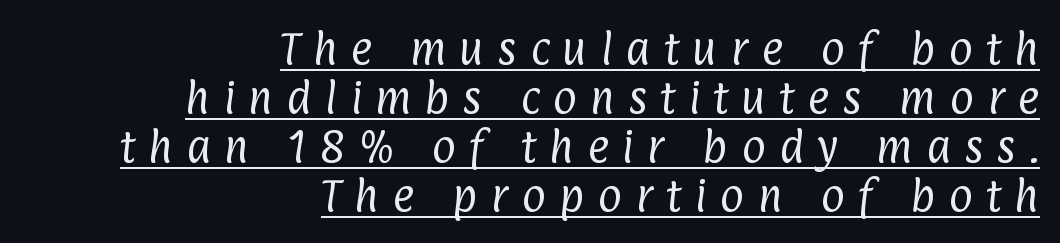
{"serif": "no", "bold": "no", "weight": "regular", "width": "condensed", "stroke_contrast": "low", "x_height": "medium", "monospaced": "no", "underline": "yes", "align": "right", "line_spacing": "normal", "line_spacing_ratio": 1.32, "letter_spacing": "wide", "letter_spacing_em": 0.35, "glyph_px": 37}
